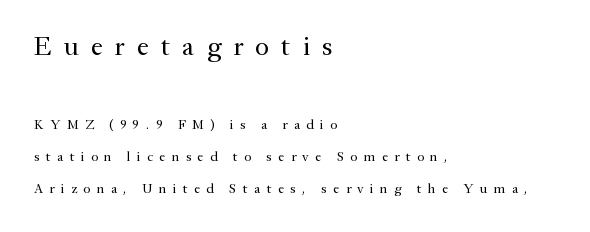
The image shows 27 px text type, upright; set left-aligned, loose line spacing (2.3x), unusually wide letter spacing (+0.45 em), not underlined; the first (top) block is 1.93x larger.
